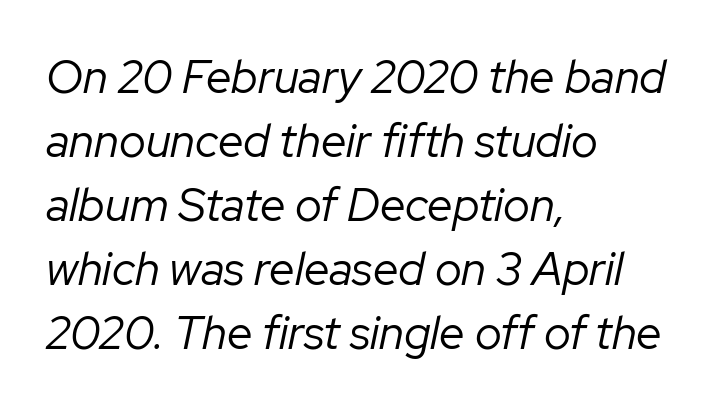
Q: Is the text bold? A: No.
Q: Is the text italic (slanted)? A: Yes, it leans right by about 12 degrees.
Q: Is the text underlined? A: No.
Q: How is the paragraph aligned? A: Left-aligned.
Q: Is the spacing between letters normal or unusually wide? A: Normal.
Q: Is the spacing between lines tight, normal or loose? A: Normal.
Q: Width (condensed, normal, or wide)? A: Normal.
Q: Stroke contrast? A: Low.
Q: x-height? A: Medium.
Q: Monospaced? A: No.
